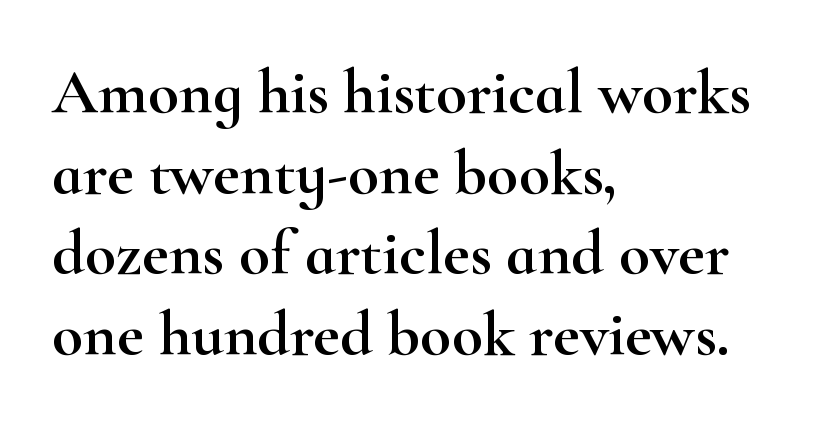
The image shows 64 px wide serif type, upright; set left-aligned, normal line spacing (1.26x), normal letter spacing, not underlined; high stroke contrast and a small x-height.
